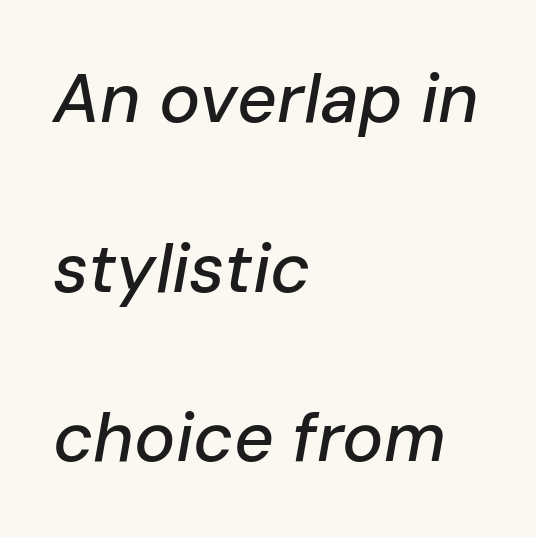
Reading down the column, the eye jumps a long way to each next line. Layout note: lines flush left. Check the space under the baseline: it is left empty. The specimen reads as italic at a glance. Honestly, the letter spacing is just normal — you wouldn't notice it.
